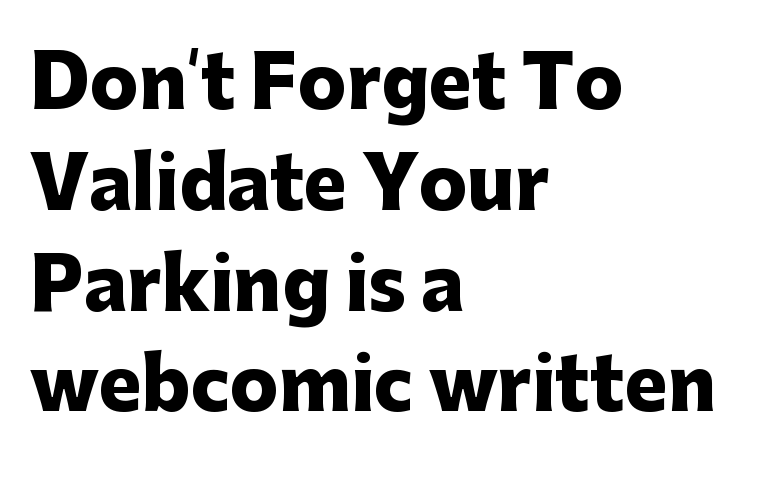
{"serif": "no", "italic": "no", "bold": "yes", "weight": "heavy", "width": "normal", "stroke_contrast": "low", "x_height": "medium", "monospaced": "no", "underline": "no", "align": "left", "line_spacing": "normal", "line_spacing_ratio": 1.4, "letter_spacing": "normal", "letter_spacing_em": 0.0, "glyph_px": 72}
